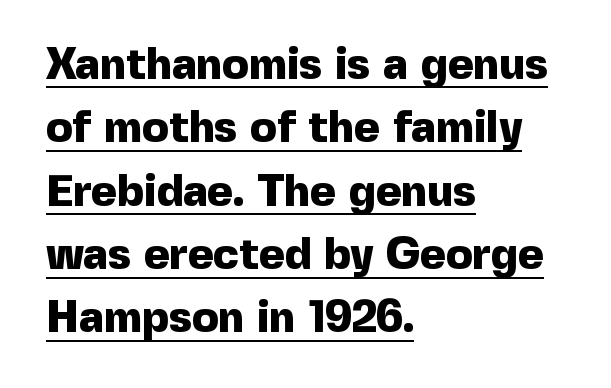
The image shows 44 px heavy sans-serif type, upright; set left-aligned, normal line spacing (1.44x), normal letter spacing, underlined; a medium x-height.
